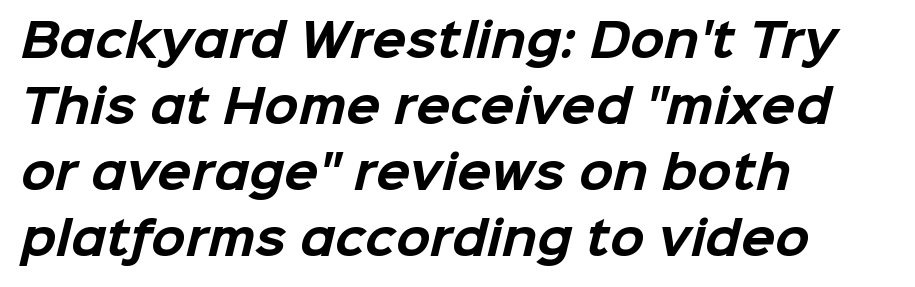
The image shows 45 px bold sans-serif type; set left-aligned, normal line spacing (1.47x), normal letter spacing, not underlined; low stroke contrast and a medium x-height.
